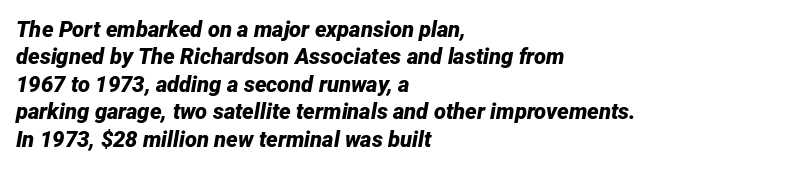
{"italic": "yes", "lean": "right", "slant_degrees": 12, "bold": "yes", "underline": "no", "align": "left", "line_spacing": "normal", "line_spacing_ratio": 1.25, "letter_spacing": "normal", "letter_spacing_em": 0.0, "glyph_px": 22}
